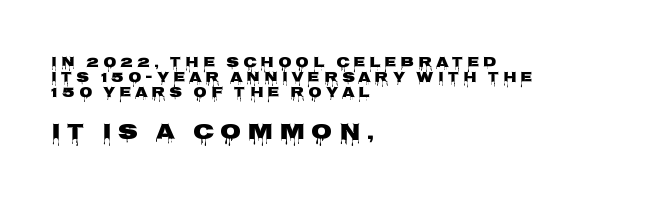
The image shows 22 px text type, upright; set left-aligned, tight line spacing (1.08x), unusually wide letter spacing (+0.28 em), not underlined; the second (bottom) block is 1.57x larger.
